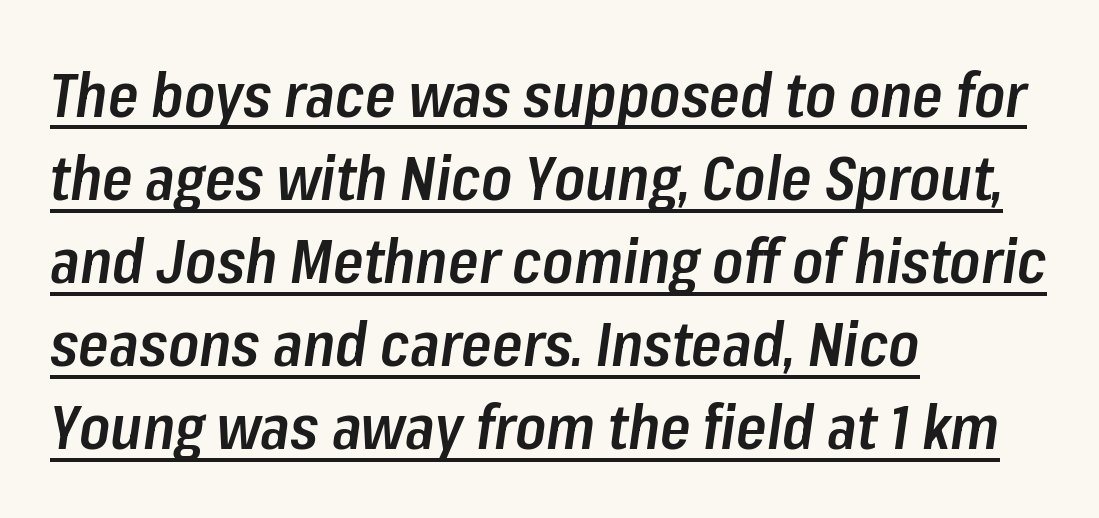
{"italic": "yes", "lean": "right", "slant_degrees": 8, "bold": "semi", "weight": "semibold", "width": "condensed", "stroke_contrast": "low", "x_height": "medium", "monospaced": "no", "underline": "yes", "align": "left", "line_spacing": "normal", "line_spacing_ratio": 1.34, "letter_spacing": "normal", "letter_spacing_em": 0.0, "glyph_px": 62}
